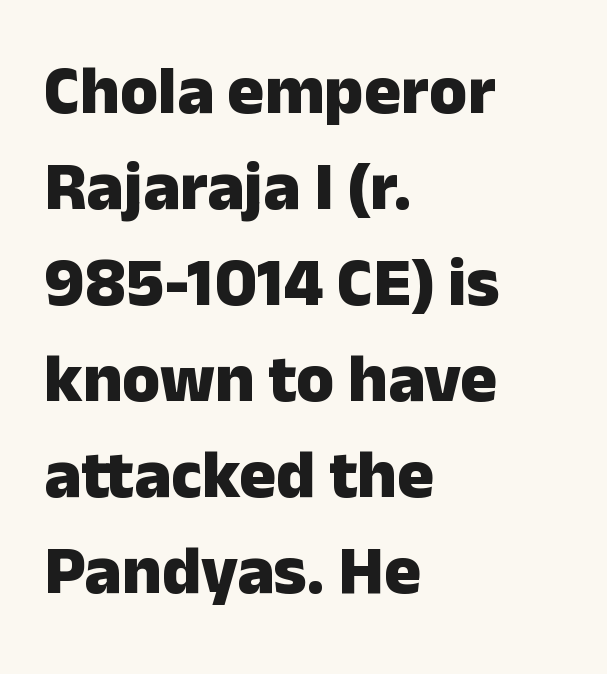
Q: Is the text bold? A: Yes.
Q: Is the text italic (slanted)? A: No, it is upright.
Q: Is the typeface a serif or a sans-serif typeface? A: Sans-serif.
Q: Is the text underlined? A: No.
Q: How is the paragraph aligned? A: Left-aligned.
Q: Is the spacing between letters normal or unusually wide? A: Normal.
Q: Is the spacing between lines tight, normal or loose? A: Normal.
Q: Width (condensed, normal, or wide)? A: Normal.
Q: Stroke contrast? A: Low.
Q: x-height? A: Medium.
Q: Monospaced? A: No.
